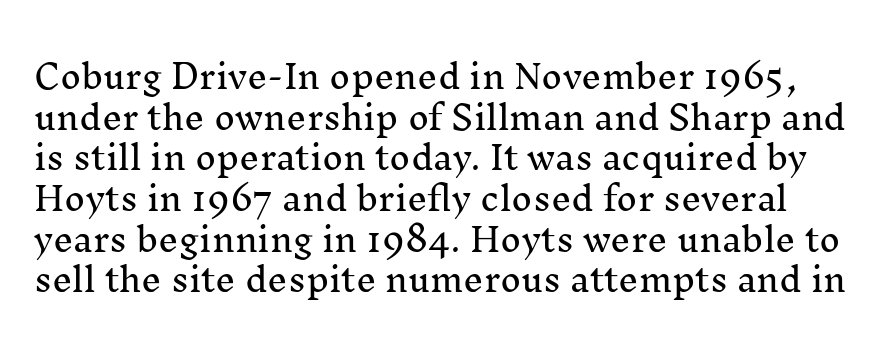
The image shows 32 px serif type, upright; set normal line spacing (1.27x), normal letter spacing, not underlined; medium stroke contrast and a medium x-height.
